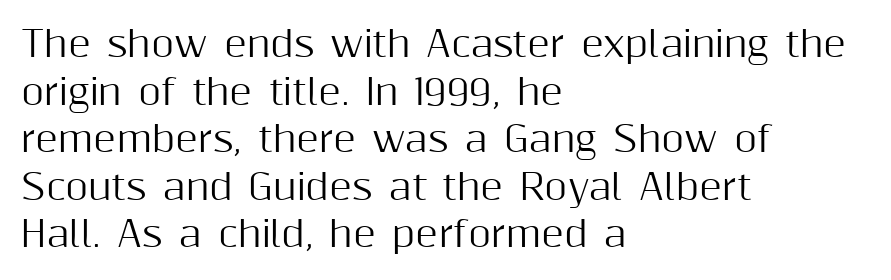
{"serif": "no", "italic": "no", "width": "normal", "stroke_contrast": "medium", "x_height": "medium", "monospaced": "no", "underline": "no", "align": "left", "line_spacing": "normal", "line_spacing_ratio": 1.36, "letter_spacing": "normal", "letter_spacing_em": 0.0, "glyph_px": 35}
